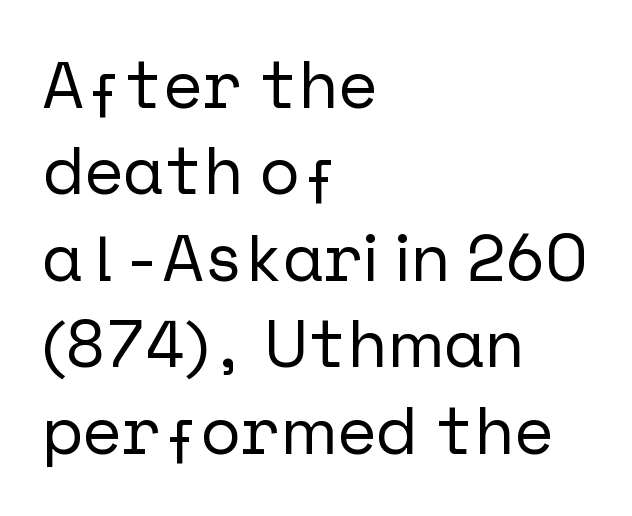
The face used here is a sans, in the tradition of grotesques and geometrics. Decoration check: the copy has no underline. When letters stand straight like this, we call the style roman or upright. There is no visible air inserted between adjacent glyphs.
